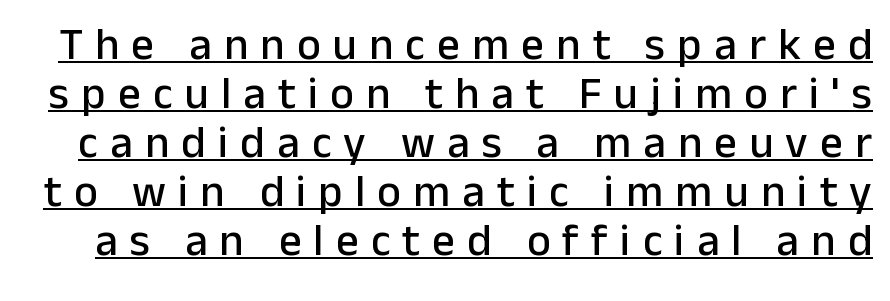
Q: Is the text italic (slanted)? A: No, it is upright.
Q: Is the typeface a serif or a sans-serif typeface? A: Sans-serif.
Q: Is the text underlined? A: Yes.
Q: Is the spacing between letters normal or unusually wide? A: Unusually wide.
Q: Is the spacing between lines tight, normal or loose? A: Tight.
Q: Width (condensed, normal, or wide)? A: Normal.
Q: Stroke contrast? A: Low.
Q: x-height? A: Medium.
Q: Monospaced? A: No.
